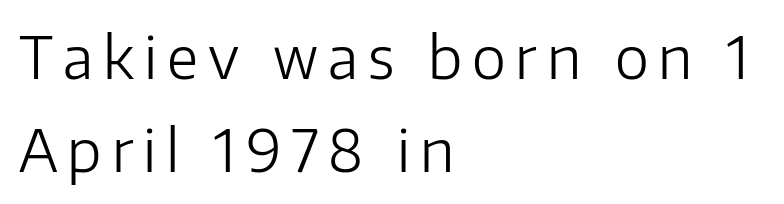
The type sits square on the baseline with zero lean. Stems and bowls with no extra thickness — not bold. The face used here is proportionally spaced, like ordinary book or web type. The rendering anchors every line to the left-hand side. How would I describe the line gaps? Plain and ordinary.
